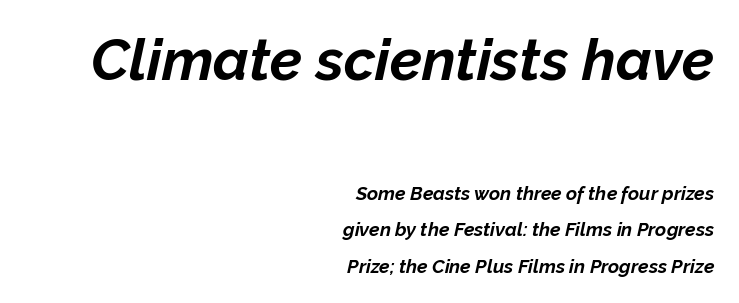
The image shows 58 px bold type, italic (leaning right); set right-aligned, loose line spacing (1.91x), normal letter spacing, not underlined; the first (top) block is 3.05x larger; low stroke contrast and a medium x-height.
